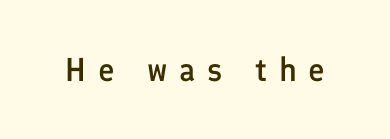
{"serif": "no", "italic": "no", "bold": "semi", "weight": "semibold", "width": "normal", "stroke_contrast": "low", "x_height": "medium", "monospaced": "no", "underline": "no", "letter_spacing": "wide", "letter_spacing_em": 0.35, "glyph_px": 33}
